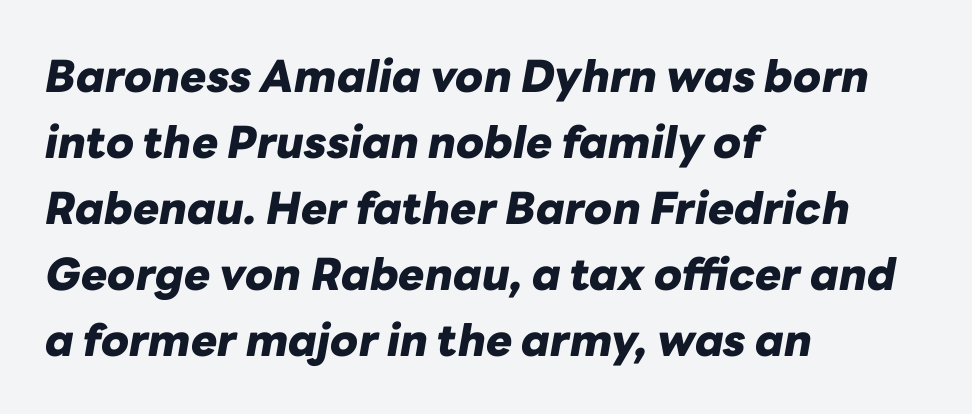
One glance says typical: line gaps are just what's usual. Heavy, bold letterforms. Would a proofreader flag this as italicized? Yes. This sample has the flowing, uneven cadence of proportional lettering.
